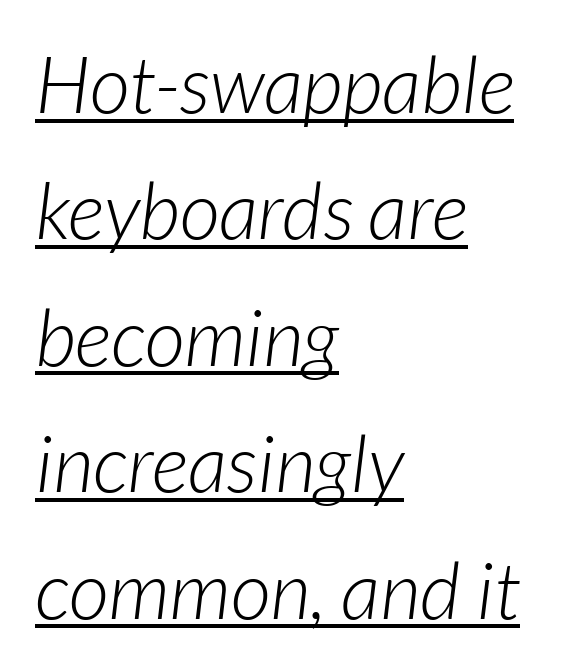
{"italic": "yes", "lean": "right", "slant_degrees": 7, "bold": "no", "weight": "light", "width": "normal", "stroke_contrast": "low", "x_height": "medium", "monospaced": "no", "underline": "yes", "align": "left", "line_spacing": "normal", "line_spacing_ratio": 1.6, "letter_spacing": "normal", "letter_spacing_em": 0.0, "glyph_px": 79}
